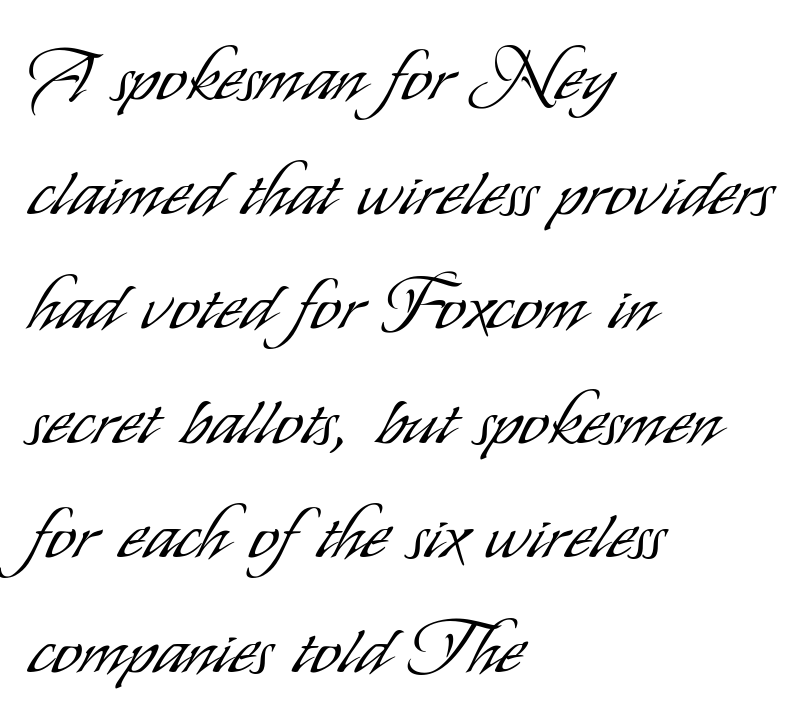
{"serif": "no", "bold": "no", "weight": "light", "width": "condensed", "stroke_contrast": "low", "x_height": "small", "monospaced": "no", "underline": "no", "align": "left", "line_spacing": "normal", "line_spacing_ratio": 1.57, "letter_spacing": "normal", "letter_spacing_em": 0.0, "glyph_px": 73}
